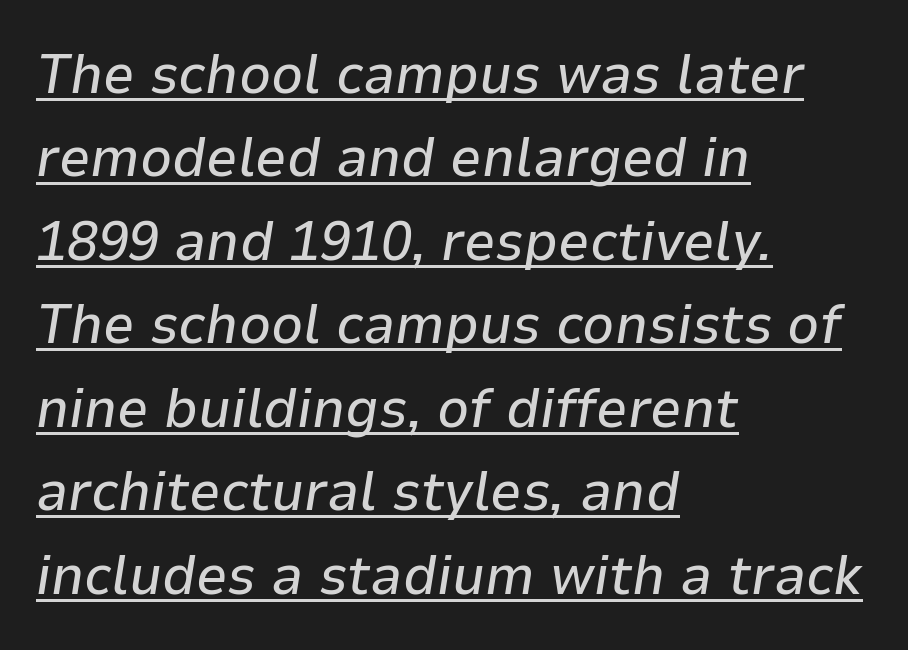
The image shows 56 px text type, italic (leaning right); set left-aligned, normal line spacing (1.49x), normal letter spacing, underlined; low stroke contrast and a medium x-height.
